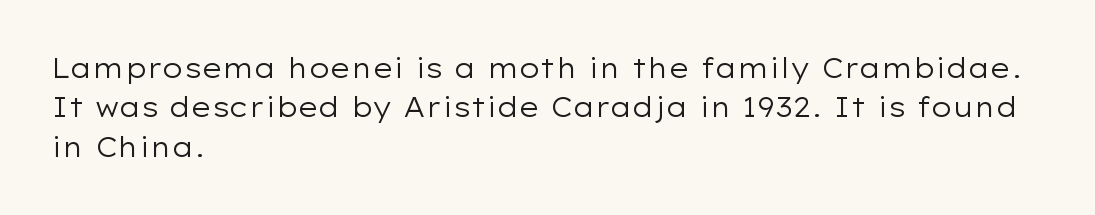
{"italic": "no", "bold": "no", "underline": "no", "align": "left", "line_spacing": "normal", "line_spacing_ratio": 1.46, "letter_spacing": "normal", "letter_spacing_em": 0.0, "glyph_px": 27}
